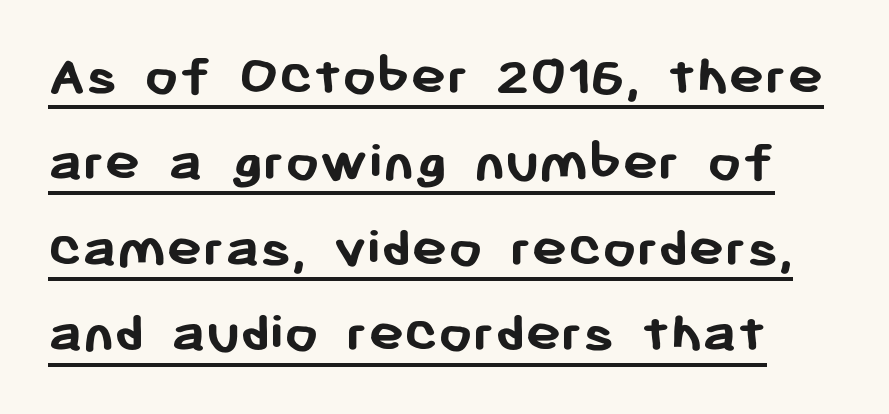
Q: Is the text bold? A: Yes.
Q: Is the text italic (slanted)? A: No, it is upright.
Q: Is the typeface a serif or a sans-serif typeface? A: Sans-serif.
Q: Is the text underlined? A: Yes.
Q: Is the spacing between letters normal or unusually wide? A: Normal.
Q: Is the spacing between lines tight, normal or loose? A: Normal.
Q: Width (condensed, normal, or wide)? A: Normal.
Q: Stroke contrast? A: Low.
Q: x-height? A: Medium.
Q: Monospaced? A: No.
